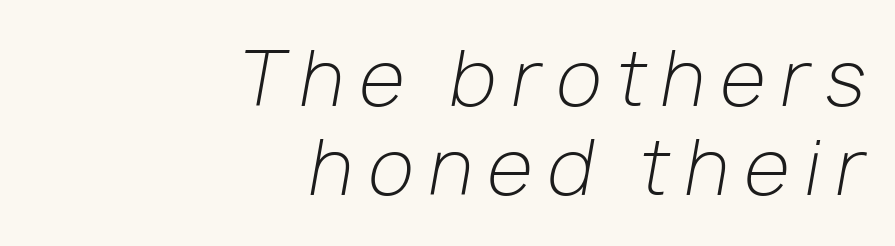
{"italic": "yes", "lean": "right", "slant_degrees": 10, "bold": "no", "weight": "light", "width": "normal", "stroke_contrast": "low", "x_height": "medium", "monospaced": "no", "underline": "no", "align": "right", "line_spacing_ratio": 1.2, "letter_spacing": "wide", "letter_spacing_em": 0.21, "glyph_px": 74}
